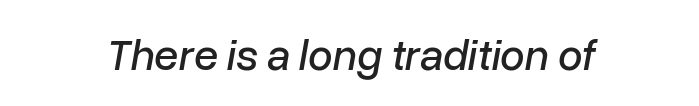
Q: Is the text italic (slanted)? A: Yes, it leans right by about 10 degrees.
Q: Is the text underlined? A: No.
Q: How is the paragraph aligned? A: Centered.
Q: Is the spacing between letters normal or unusually wide? A: Normal.
Q: Width (condensed, normal, or wide)? A: Normal.
Q: Stroke contrast? A: Low.
Q: x-height? A: Medium.
Q: Monospaced? A: No.
